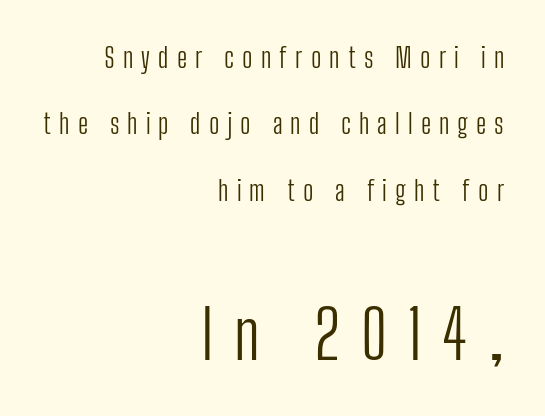
{"serif": "no", "italic": "no", "bold": "no", "weight": "light", "width": "condensed", "stroke_contrast": "low", "x_height": "medium", "monospaced": "no", "underline": "no", "align": "right", "line_spacing": "loose", "line_spacing_ratio": 2.46, "letter_spacing": "wide", "letter_spacing_em": 0.3, "larger_block": "second", "size_ratio": 2.48, "glyph_px": 67}
